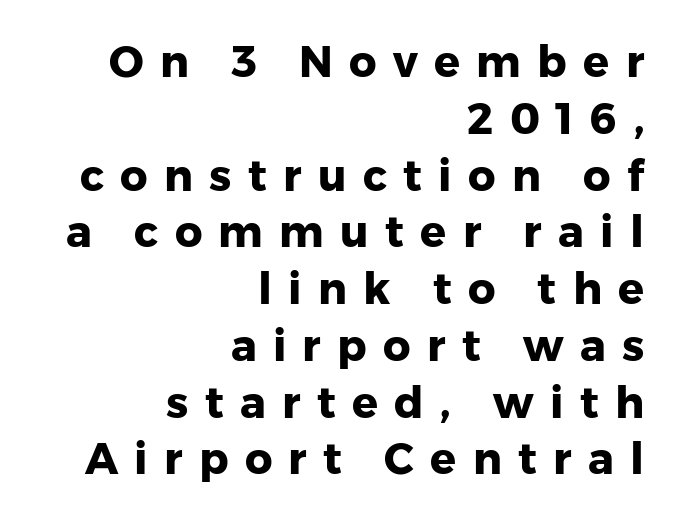
The image shows 43 px heavy sans-serif type, upright; set right-aligned, normal line spacing (1.32x), unusually wide letter spacing (+0.38 em), not underlined; low stroke contrast and a medium x-height.
